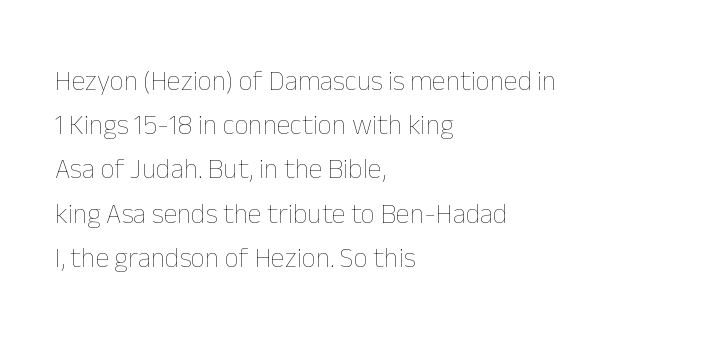
Q: Is the text bold? A: No.
Q: Is the text italic (slanted)? A: No, it is upright.
Q: Is the text underlined? A: No.
Q: How is the paragraph aligned? A: Left-aligned.
Q: Is the spacing between letters normal or unusually wide? A: Normal.
Q: Is the spacing between lines tight, normal or loose? A: Normal.
Q: Width (condensed, normal, or wide)? A: Normal.
Q: Stroke contrast? A: Low.
Q: x-height? A: Medium.
Q: Monospaced? A: No.
